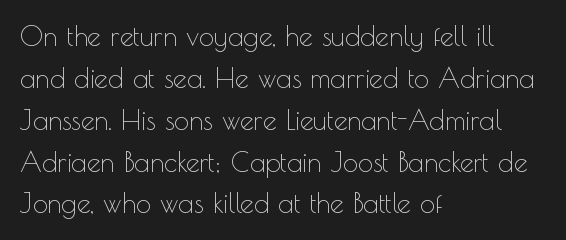
Q: Is the text bold? A: No.
Q: Is the text italic (slanted)? A: No, it is upright.
Q: Is the text underlined? A: No.
Q: How is the paragraph aligned? A: Left-aligned.
Q: Is the spacing between letters normal or unusually wide? A: Normal.
Q: Is the spacing between lines tight, normal or loose? A: Normal.
